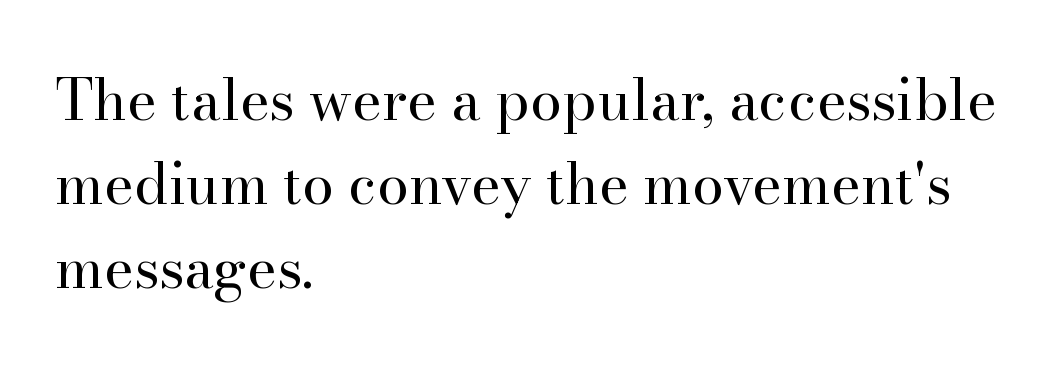
Q: Is the text bold? A: No.
Q: Is the text italic (slanted)? A: No, it is upright.
Q: Is the typeface a serif or a sans-serif typeface? A: Serif.
Q: Is the text underlined? A: No.
Q: How is the paragraph aligned? A: Left-aligned.
Q: Is the spacing between letters normal or unusually wide? A: Normal.
Q: Is the spacing between lines tight, normal or loose? A: Normal.
Q: Width (condensed, normal, or wide)? A: Normal.
Q: Stroke contrast? A: High.
Q: x-height? A: Small.
Q: Monospaced? A: No.
